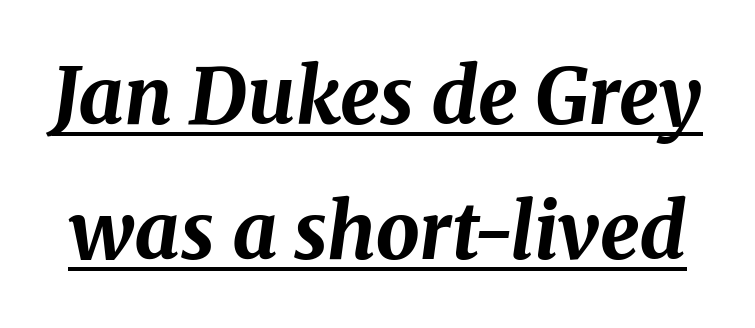
Q: Is the text bold? A: Yes.
Q: Is the text italic (slanted)? A: Yes, it leans right by about 8 degrees.
Q: Is the text underlined? A: Yes.
Q: Is the spacing between letters normal or unusually wide? A: Normal.
Q: Width (condensed, normal, or wide)? A: Normal.
Q: Stroke contrast? A: Medium.
Q: x-height? A: Medium.
Q: Monospaced? A: No.
